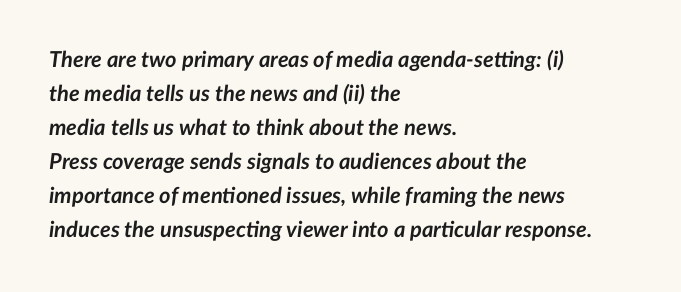
The passage shown is emphatically bold. The letterforms sit shoulder to shoulder at normal distance. The rows are spaced the way most documents space them. Casual observation: everything's shoved over to the left. Has an underline been added? It has not. Style check: oblique.
